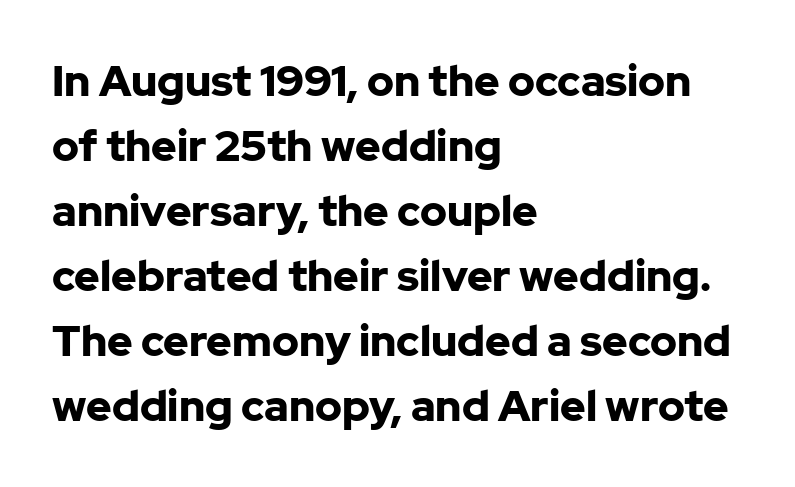
A clean baseline with only descenders dipping below it. Compared with typical body copy, the letter spacing here is the same. I'd describe the lettering as bold — thick and assertive. Horizontal bands of white between lines are of average thickness. One-word summary of the alignment: left. It's the straight-up-and-down kind of type.
